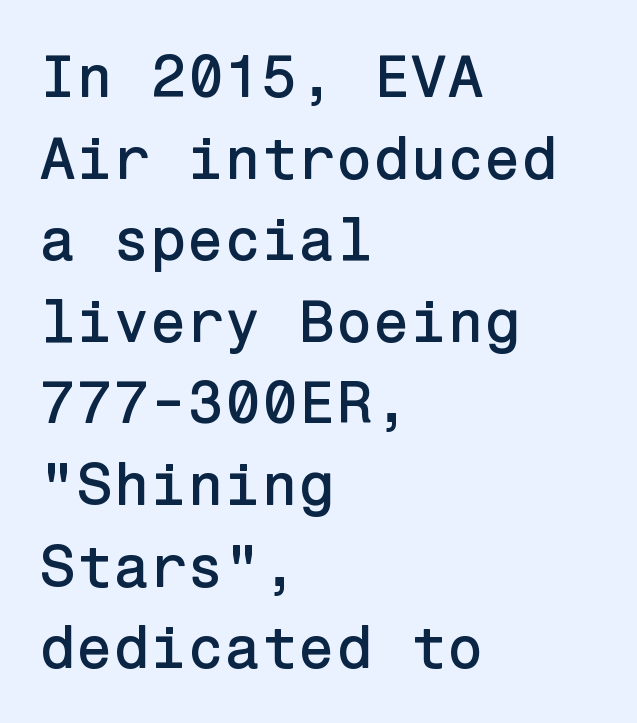
Q: Is the text italic (slanted)? A: No, it is upright.
Q: Is the typeface a serif or a sans-serif typeface? A: Sans-serif.
Q: Is the text underlined? A: No.
Q: How is the paragraph aligned? A: Left-aligned.
Q: Is the spacing between letters normal or unusually wide? A: Normal.
Q: Is the spacing between lines tight, normal or loose? A: Normal.
Q: Width (condensed, normal, or wide)? A: Normal.
Q: Stroke contrast? A: Low.
Q: x-height? A: Medium.
